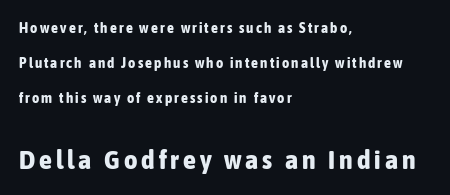
{"italic": "no", "bold": "yes", "underline": "no", "align": "left", "line_spacing": "loose", "line_spacing_ratio": 2.49, "larger_block": "second", "size_ratio": 1.86, "glyph_px": 26}
